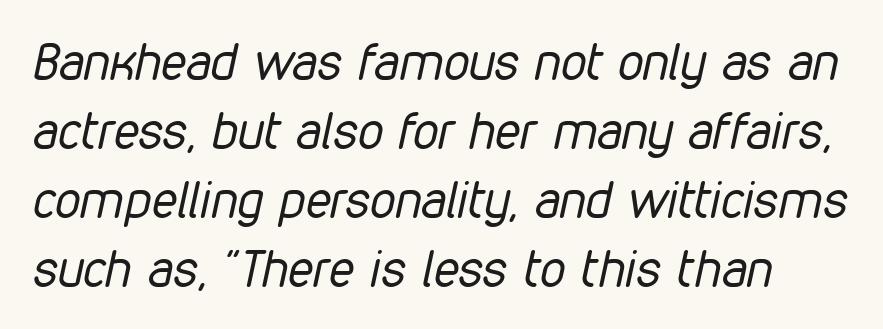
Q: Is the text bold? A: No.
Q: Is the text italic (slanted)? A: Yes, it leans right by about 12 degrees.
Q: Is the text underlined? A: No.
Q: Is the spacing between letters normal or unusually wide? A: Normal.
Q: Is the spacing between lines tight, normal or loose? A: Normal.
Q: Width (condensed, normal, or wide)? A: Condensed.
Q: Stroke contrast? A: Low.
Q: x-height? A: Medium.
Q: Monospaced? A: No.
